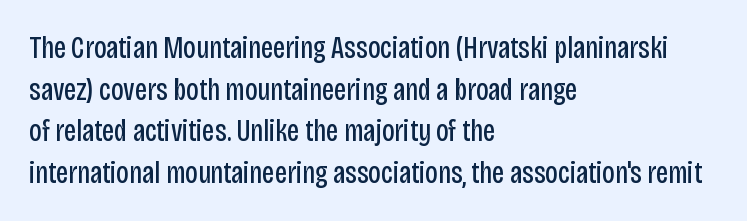
The image shows 31 px regular-weight, condensed sans-serif type, upright; set left-aligned, normal line spacing (1.34x), normal letter spacing, not underlined; low stroke contrast and a large x-height.
